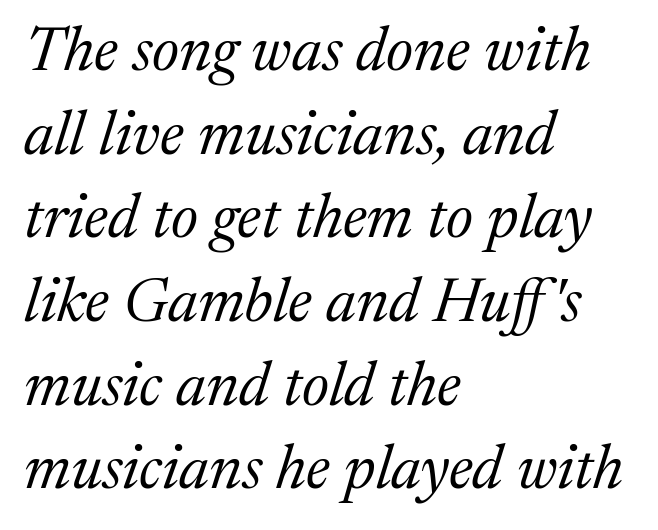
Q: Is the text bold? A: No.
Q: Is the text italic (slanted)? A: Yes, it leans right by about 17 degrees.
Q: Is the typeface a serif or a sans-serif typeface? A: Serif.
Q: Is the text underlined? A: No.
Q: How is the paragraph aligned? A: Left-aligned.
Q: Is the spacing between letters normal or unusually wide? A: Normal.
Q: Is the spacing between lines tight, normal or loose? A: Normal.
Q: Width (condensed, normal, or wide)? A: Normal.
Q: Stroke contrast? A: Medium.
Q: x-height? A: Medium.
Q: Monospaced? A: No.
